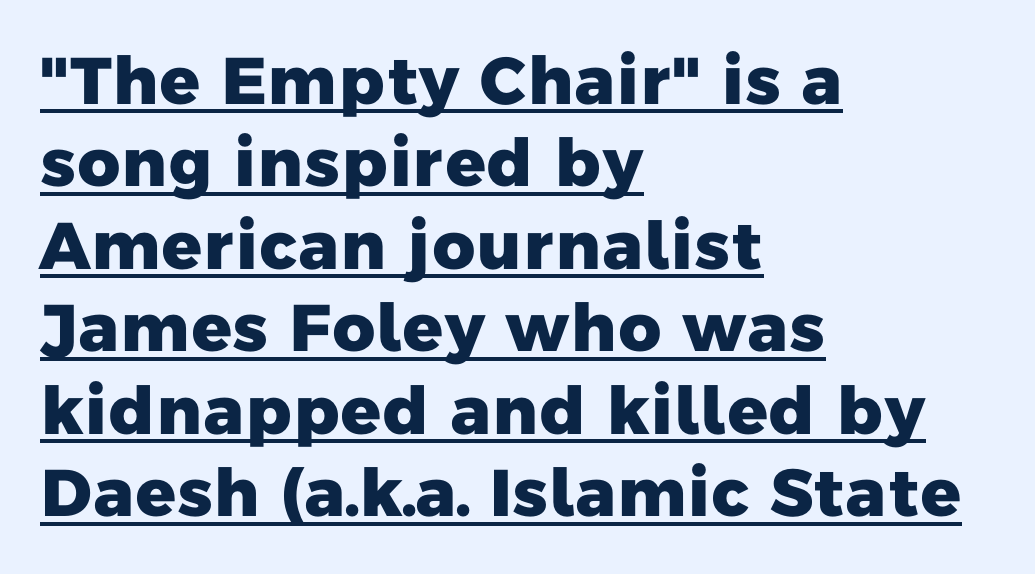
The image shows 66 px heavy sans-serif type; set left-aligned, normal line spacing (1.25x), normal letter spacing, underlined; low stroke contrast and a medium x-height.
